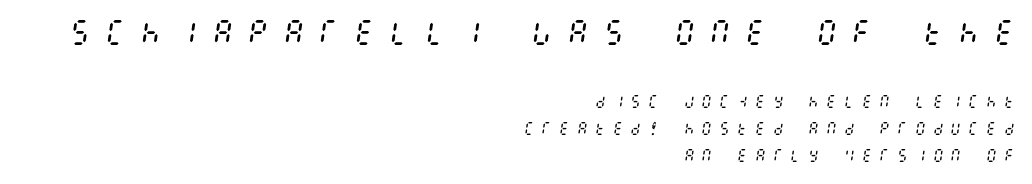
Note: larger setting up top, smaller setting below. Beneath every word, the page is bare. The rendering inserts visible extra space after every character. Horizontal bands of white between lines are thick stripes. The whole block is typeset with a tilt. Layout note: lines flush right.
